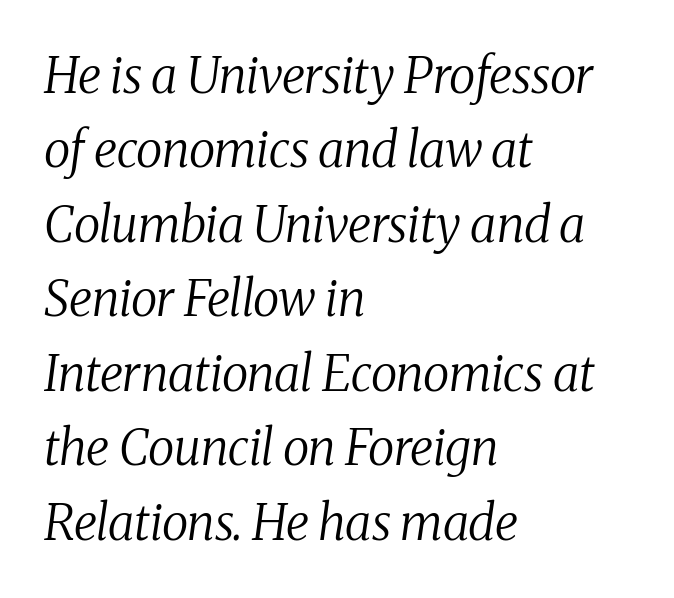
The image shows 49 px regular-weight serif type, italic (leaning right); set left-aligned, normal line spacing (1.52x), normal letter spacing, not underlined; medium stroke contrast and a medium x-height.
